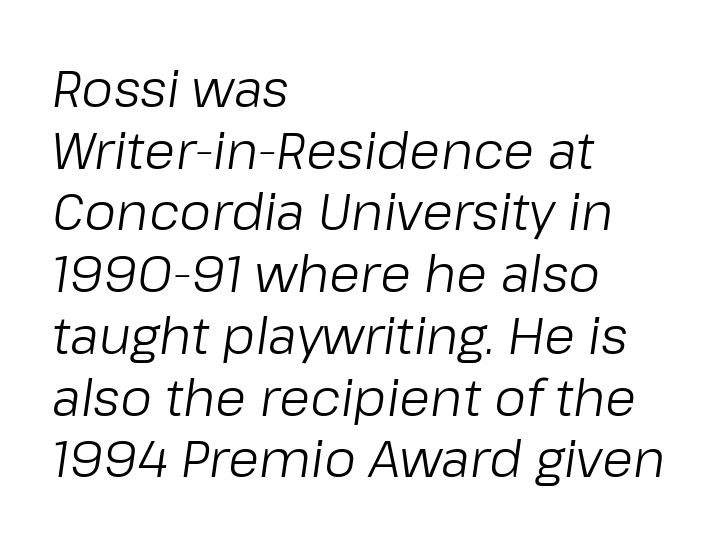
{"italic": "yes", "lean": "right", "slant_degrees": 8, "bold": "no", "weight": "light", "width": "normal", "stroke_contrast": "low", "x_height": "medium", "monospaced": "no", "underline": "no", "align": "left", "line_spacing_ratio": 1.21, "letter_spacing": "normal", "letter_spacing_em": 0.0, "glyph_px": 51}
